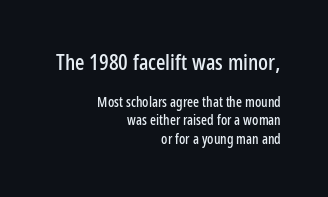
Q: Is the text italic (slanted)? A: No, it is upright.
Q: Is the text underlined? A: No.
Q: How is the paragraph aligned? A: Right-aligned.
Q: Is the spacing between letters normal or unusually wide? A: Normal.
Q: Is the spacing between lines tight, normal or loose? A: Normal.
Q: Which block of text is set in a larger size, the first (top) or the second (bottom)? A: The first (top) one.
